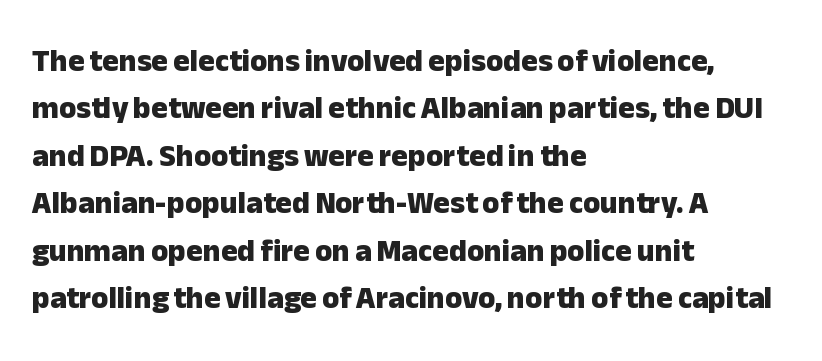
Notice how thick the strokes are: this is what a full bold looks like. How are the letters spaced? Ordinarily, with no added tracking. A roman cut, with each character standing at attention. Reading down the column, the eye jumps a familiar distance to each next line.
